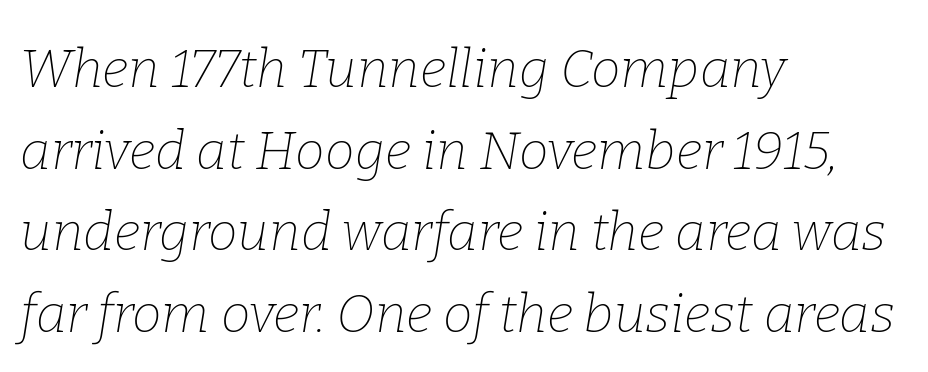
A quiet, ordinary-to-light weight characterises the typeface. Compared with ordinary roman type, these characters are visibly tilted. Horizontal alignment here is leftward, the default for most running prose. Looks like regular typesetting: each glyph gets only the width it needs. Nothing unusual about the tracking: characters are spaced as the font intends.
